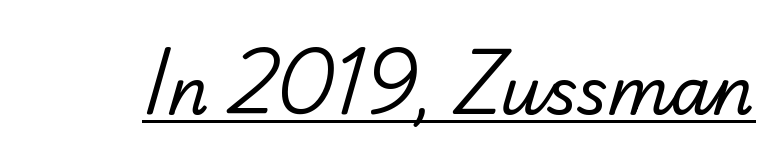
The image shows 65 px regular-weight sans-serif type; set normal letter spacing, underlined; low stroke contrast and a small x-height.
